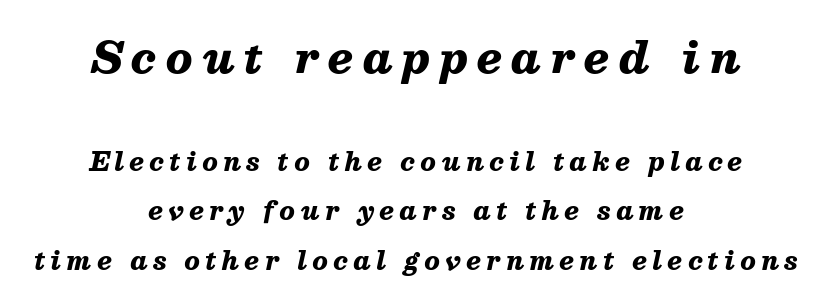
{"italic": "yes", "lean": "right", "slant_degrees": 13, "bold": "yes", "weight": "heavy", "width": "normal", "stroke_contrast": "medium", "x_height": "medium", "monospaced": "no", "underline": "no", "align": "center", "line_spacing": "loose", "line_spacing_ratio": 1.98, "letter_spacing": "wide", "letter_spacing_em": 0.22, "larger_block": "first", "size_ratio": 1.72, "glyph_px": 43}
